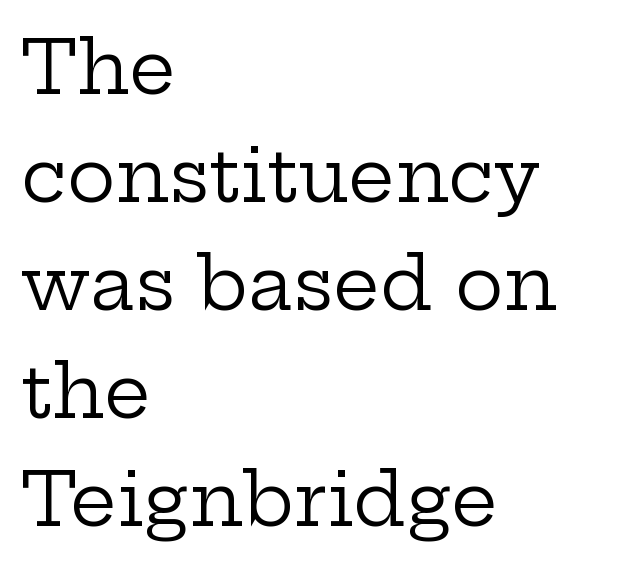
A typesetter would call this zero additional tracking. Baseline-to-baseline distance is the conventional proportion of letter height. No word sits above an underline. Think standard paragraph weight, or any step lighter than that. A typesetter would mark this as roman, not italic.
